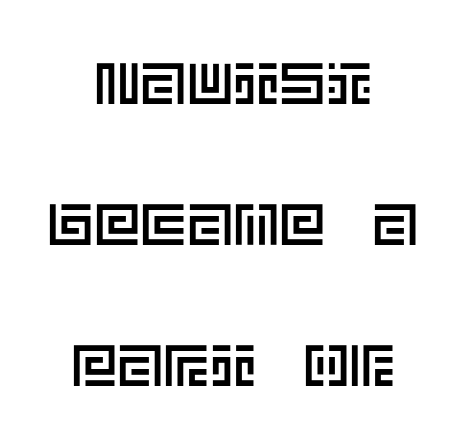
Q: Is the text italic (slanted)? A: No, it is upright.
Q: Is the text underlined? A: No.
Q: How is the paragraph aligned? A: Centered.
Q: Is the spacing between letters normal or unusually wide? A: Normal.
Q: Is the spacing between lines tight, normal or loose? A: Loose.
Q: Width (condensed, normal, or wide)? A: Normal.
Q: x-height? A: Large.
